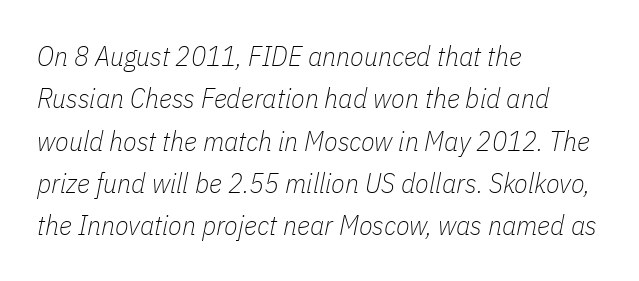
{"italic": "yes", "lean": "right", "slant_degrees": 11, "bold": "no", "weight": "thin", "width": "condensed", "stroke_contrast": "low", "x_height": "medium", "monospaced": "no", "underline": "no", "align": "left", "line_spacing": "normal", "line_spacing_ratio": 1.51, "letter_spacing": "normal", "letter_spacing_em": 0.0, "glyph_px": 28}
